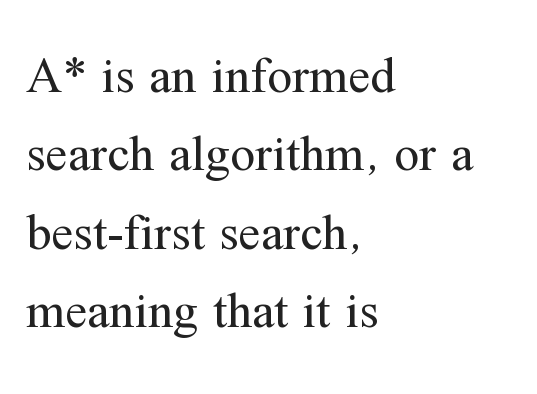
Q: Is the text bold? A: No.
Q: Is the text italic (slanted)? A: No, it is upright.
Q: Is the typeface a serif or a sans-serif typeface? A: Serif.
Q: Is the text underlined? A: No.
Q: How is the paragraph aligned? A: Left-aligned.
Q: Is the spacing between letters normal or unusually wide? A: Normal.
Q: Is the spacing between lines tight, normal or loose? A: Normal.
Q: Width (condensed, normal, or wide)? A: Normal.
Q: Stroke contrast? A: Medium.
Q: x-height? A: Medium.
Q: Monospaced? A: No.
